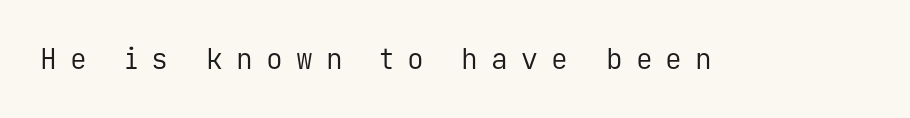
Stroke mass is kept to a normal reading level or below. Do the characters align in a grid? Yes, the font is monospaced. Anything drawn beneath the words? Only blank space. Tracking value appears strongly positive — letters spread wide. A typesetter would label this face a sans. If you drew a line through each stem, it would be perfectly vertical.
